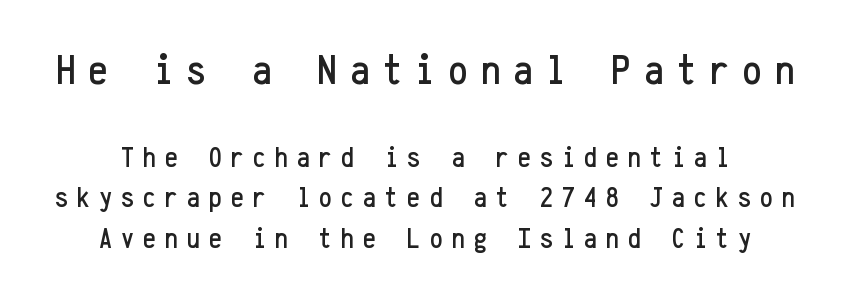
Q: Is the text italic (slanted)? A: No, it is upright.
Q: Is the typeface a serif or a sans-serif typeface? A: Sans-serif.
Q: Is the text underlined? A: No.
Q: Is the spacing between letters normal or unusually wide? A: Unusually wide.
Q: Is the spacing between lines tight, normal or loose? A: Normal.
Q: Which block of text is set in a larger size, the first (top) or the second (bottom)? A: The first (top) one.
Q: Width (condensed, normal, or wide)? A: Condensed.
Q: Stroke contrast? A: Low.
Q: x-height? A: Medium.
Q: Monospaced? A: Yes.
